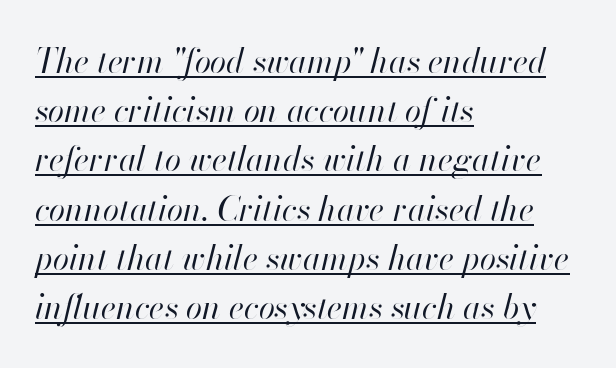
{"italic": "yes", "lean": "right", "slant_degrees": 13, "bold": "no", "weight": "regular", "width": "normal", "stroke_contrast": "high", "x_height": "small", "monospaced": "no", "underline": "yes", "align": "left", "line_spacing": "normal", "line_spacing_ratio": 1.49, "letter_spacing": "normal", "letter_spacing_em": 0.0, "glyph_px": 33}
